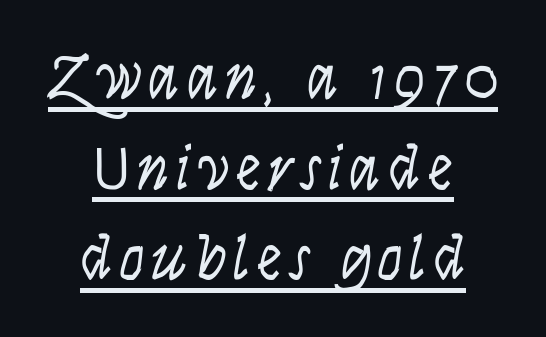
{"italic": "yes", "lean": "right", "slant_degrees": 9, "bold": "no", "weight": "light", "width": "condensed", "stroke_contrast": "low", "x_height": "large", "monospaced": "no", "underline": "yes", "align": "center", "line_spacing": "normal", "line_spacing_ratio": 1.44, "glyph_px": 63}
